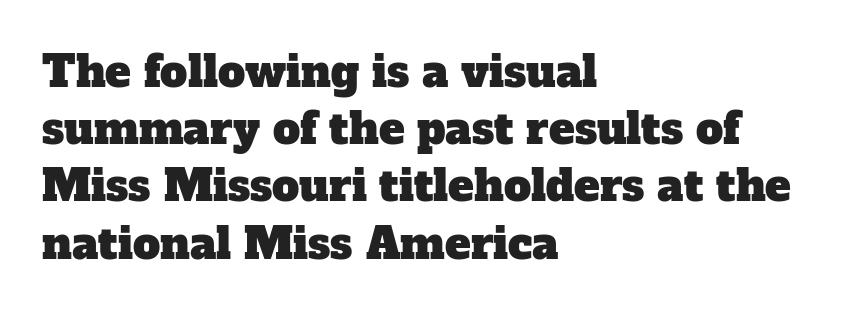
Casual observation: everything's shoved over to the left. This sample has the flowing, uneven cadence of proportional lettering. These lines are composed in type with serifs. How would I describe the line gaps? Plain and ordinary. Spacing between characters is what you'd get straight out of the box. No word sits above an underline.
